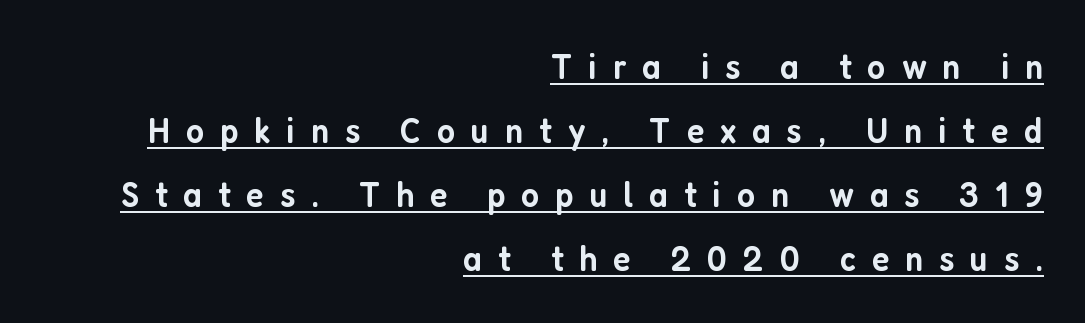
The passage shown is typed in a proportional face where columns would drift. Classification — sans serif. A student would call this right alignment; a typographer would say flush right, rag left. Typesetter's note: demi weight, one step under bold. Posture: upright roman. Underlining? Definitely there.
